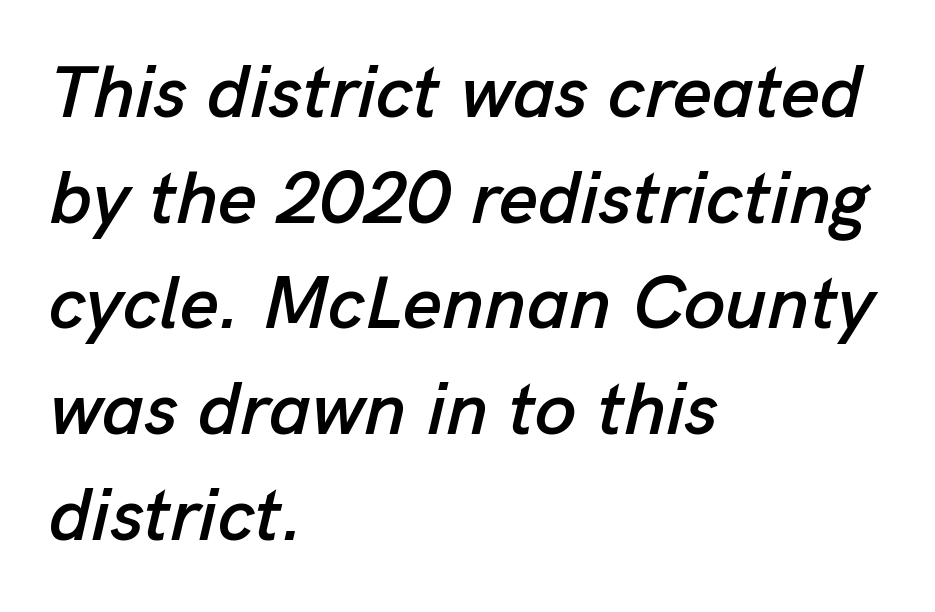
When letters slant like this, we call the style italic. Students, note that the glyphs here touch the page at normal intervals. Successive baselines arrive at the customary interval. Varying glyph widths throughout — classic text-font behaviour. The lines in this sample share a left origin and differ only in where they stop.
